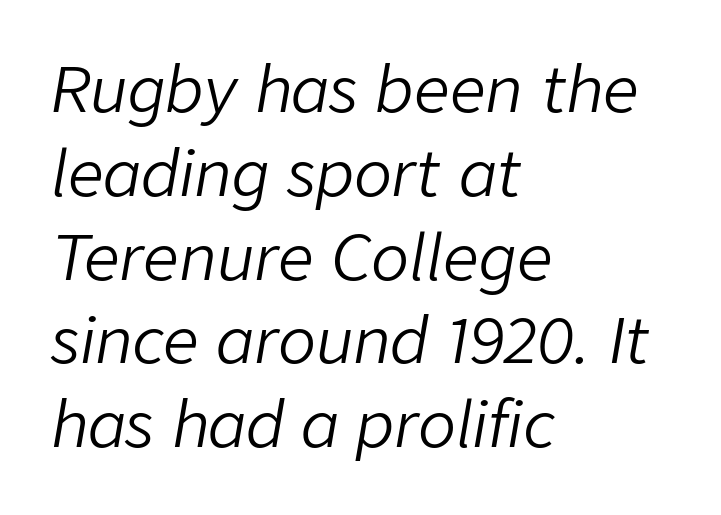
The rendering uses natural spacing where letterforms have individual widths. These lines keep a tight, regular rhythm from letter to letter. Is there much room between lines? A standard amount, neither cramped nor airy. Italic: yes, the glyphs are oblique. Stroke mass is kept to a normal reading level or below. Has an underline been added? It has not.
